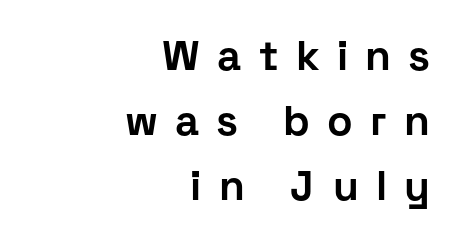
Q: Is the text bold? A: Yes.
Q: Is the text italic (slanted)? A: No, it is upright.
Q: Is the typeface a serif or a sans-serif typeface? A: Sans-serif.
Q: Is the text underlined? A: No.
Q: How is the paragraph aligned? A: Right-aligned.
Q: Is the spacing between letters normal or unusually wide? A: Unusually wide.
Q: Is the spacing between lines tight, normal or loose? A: Normal.
Q: Width (condensed, normal, or wide)? A: Normal.
Q: Stroke contrast? A: Low.
Q: x-height? A: Medium.
Q: Monospaced? A: No.
